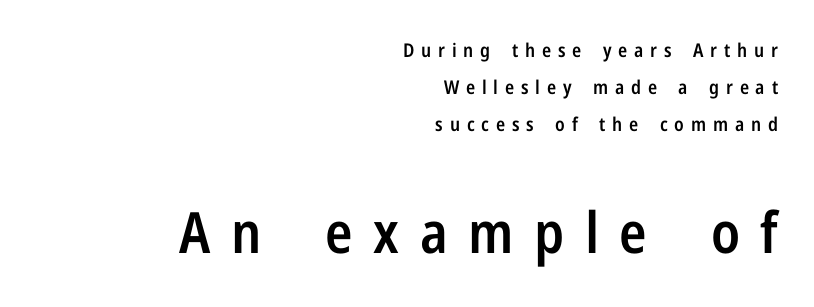
Q: Is the text bold? A: Semi-bold.
Q: Is the text italic (slanted)? A: No, it is upright.
Q: Is the typeface a serif or a sans-serif typeface? A: Sans-serif.
Q: Is the text underlined? A: No.
Q: How is the paragraph aligned? A: Right-aligned.
Q: Is the spacing between letters normal or unusually wide? A: Unusually wide.
Q: Is the spacing between lines tight, normal or loose? A: Loose.
Q: Which block of text is set in a larger size, the first (top) or the second (bottom)? A: The second (bottom) one.
Q: Width (condensed, normal, or wide)? A: Condensed.
Q: Stroke contrast? A: Low.
Q: x-height? A: Medium.
Q: Monospaced? A: No.
